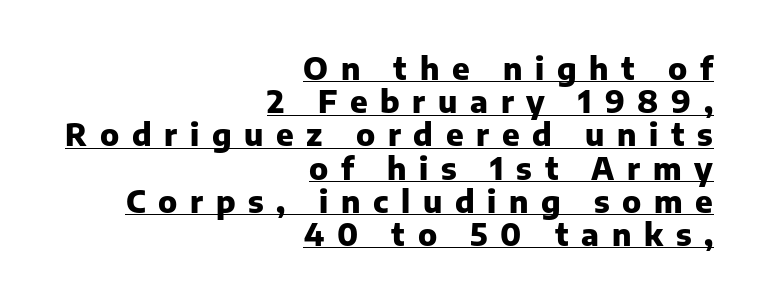
The image shows 31 px heavy sans-serif type, upright; set right-aligned, tight line spacing (1.07x), unusually wide letter spacing (+0.41 em), underlined; low stroke contrast and a medium x-height.
